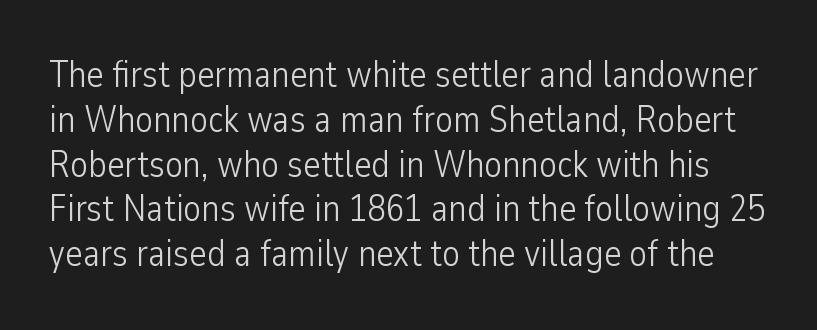
{"serif": "no", "italic": "no", "bold": "no", "weight": "light", "width": "condensed", "stroke_contrast": "low", "x_height": "medium", "monospaced": "no", "underline": "no", "line_spacing_ratio": 1.21, "letter_spacing": "normal", "letter_spacing_em": 0.0, "glyph_px": 37}
